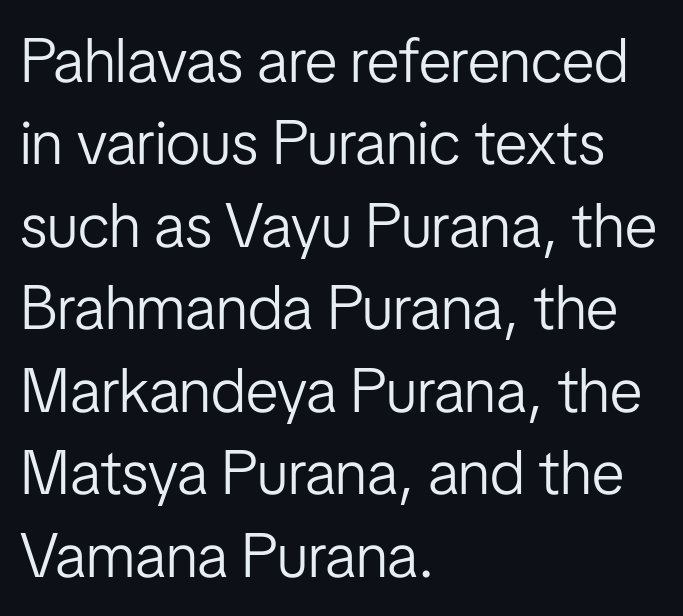
The image shows 62 px light, condensed sans-serif type, upright; set left-aligned, normal line spacing (1.33x), normal letter spacing, not underlined; low stroke contrast and a medium x-height.
